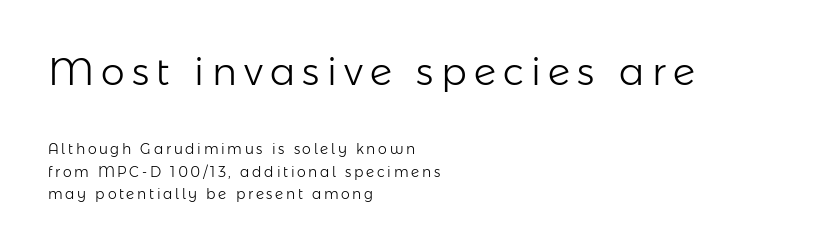
The characters are drawn with everyday or finer stroke widths. Every row of glyphs begins at an identical x-position on the left. Honestly, there is no underline to notice here at all. Does the bottom block carry the larger type? No, the top block does.
